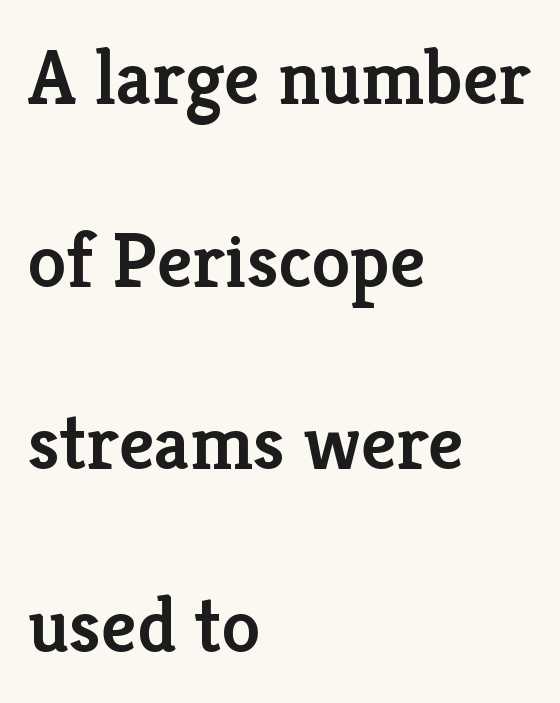
Characters remain perfectly vertical along every line. The line-height multiplier appears high, well above default. Strokes here are thickened, but only to semibold level. Spacing between characters is what you'd get straight out of the box. Descender tails drop into unmarked territory. The font family rendered here belongs to the serif group.
